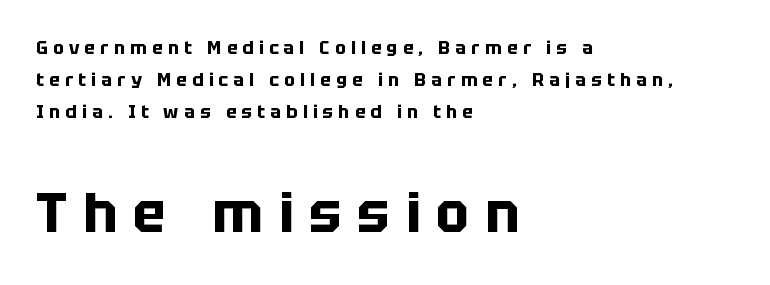
The image shows 55 px bold sans-serif type, upright; set left-aligned, line spacing 1.79x, unusually wide letter spacing (+0.29 em), not underlined; the second (bottom) block is 3.06x larger; low stroke contrast and a large x-height.
